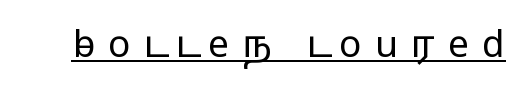
{"serif": "no", "italic": "no", "bold": "no", "weight": "light", "width": "wide", "stroke_contrast": "low", "x_height": "medium", "monospaced": "no", "underline": "yes", "letter_spacing": "wide", "letter_spacing_em": 0.36, "glyph_px": 37}
